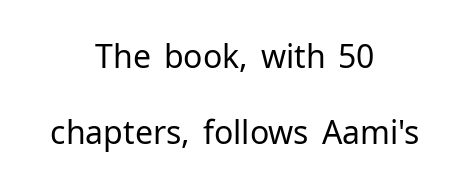
These lines keep a tight, regular rhythm from letter to letter. Letters rest on an invisible, unmarked baseline. Ordinary non-slanted type is in use. Reading down the block, each line starts at a different indent, mirrored at its end. The letters advance in unequal steps, a hallmark of proportional type. Stroke mass is kept to a normal reading level or below.
